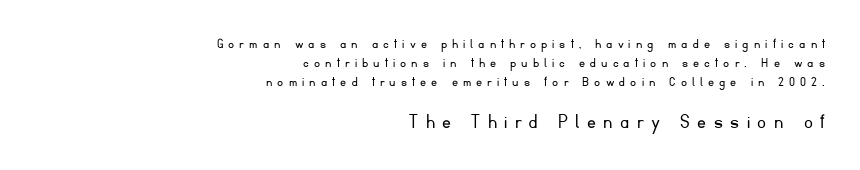
The image shows 22 px text type, upright; set right-aligned, normal line spacing (1.28x), unusually wide letter spacing (+0.34 em), not underlined; the second (bottom) block is 1.47x larger.
